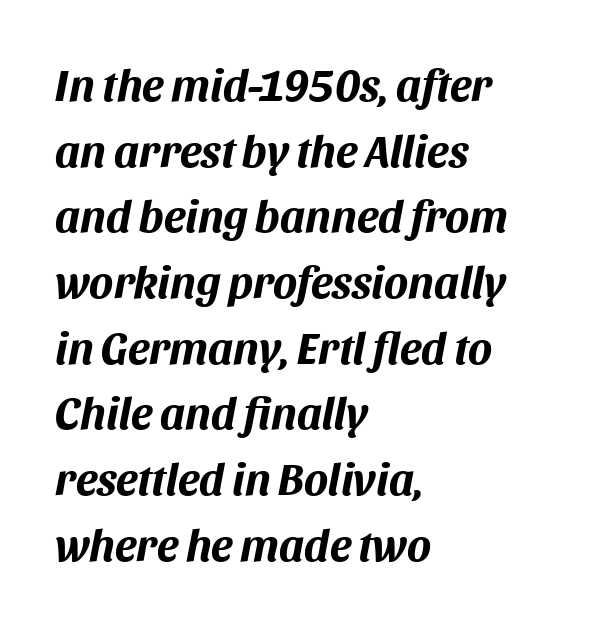
The image shows 45 px bold type, italic (leaning right); set left-aligned, normal line spacing (1.46x), normal letter spacing, not underlined; medium stroke contrast and a large x-height.
